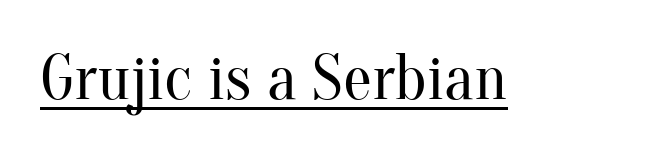
Q: Is the text bold? A: No.
Q: Is the text italic (slanted)? A: No, it is upright.
Q: Is the typeface a serif or a sans-serif typeface? A: Serif.
Q: Is the text underlined? A: Yes.
Q: Is the spacing between letters normal or unusually wide? A: Normal.
Q: Width (condensed, normal, or wide)? A: Normal.
Q: Stroke contrast? A: Medium.
Q: x-height? A: Small.
Q: Monospaced? A: No.
